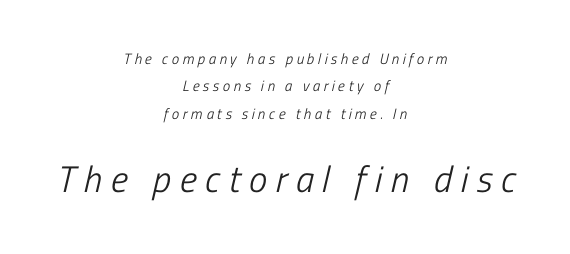
{"serif": "no", "bold": "no", "weight": "light", "width": "condensed", "stroke_contrast": "low", "x_height": "medium", "monospaced": "no", "underline": "no", "align": "center", "line_spacing_ratio": 1.83, "letter_spacing": "wide", "letter_spacing_em": 0.23, "larger_block": "second", "size_ratio": 2.47, "glyph_px": 37}
